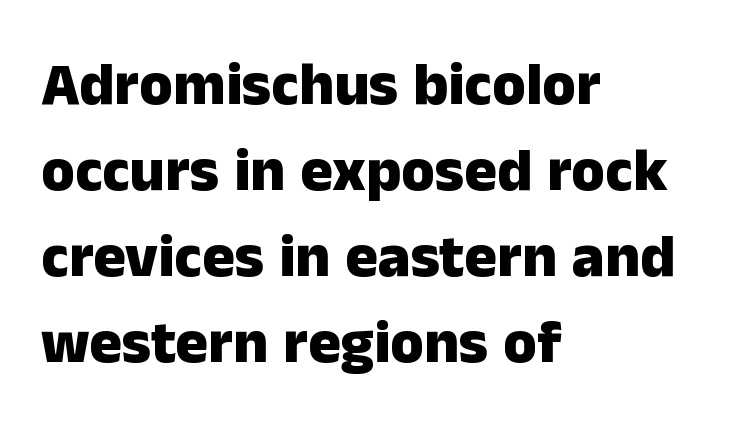
Q: Is the text bold? A: Yes.
Q: Is the text italic (slanted)? A: No, it is upright.
Q: Is the typeface a serif or a sans-serif typeface? A: Sans-serif.
Q: Is the text underlined? A: No.
Q: How is the paragraph aligned? A: Left-aligned.
Q: Is the spacing between letters normal or unusually wide? A: Normal.
Q: Is the spacing between lines tight, normal or loose? A: Normal.
Q: Width (condensed, normal, or wide)? A: Normal.
Q: Stroke contrast? A: Low.
Q: x-height? A: Medium.
Q: Monospaced? A: No.
